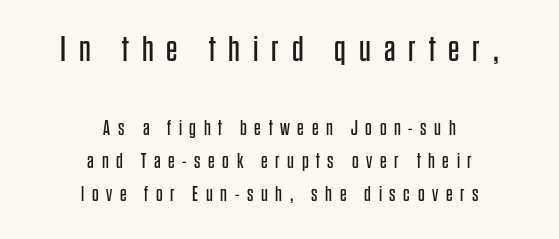
Q: Is the text bold? A: No.
Q: Is the text italic (slanted)? A: No, it is upright.
Q: Is the typeface a serif or a sans-serif typeface? A: Sans-serif.
Q: Is the text underlined? A: No.
Q: How is the paragraph aligned? A: Centered.
Q: Is the spacing between letters normal or unusually wide? A: Unusually wide.
Q: Is the spacing between lines tight, normal or loose? A: Normal.
Q: Which block of text is set in a larger size, the first (top) or the second (bottom)? A: The first (top) one.
Q: Width (condensed, normal, or wide)? A: Condensed.
Q: Stroke contrast? A: Low.
Q: x-height? A: Large.
Q: Monospaced? A: No.
